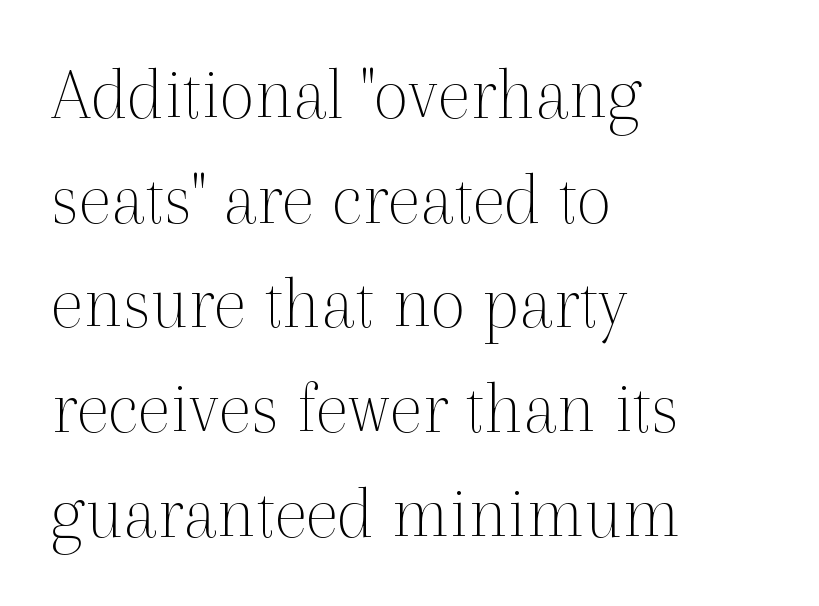
The image shows 77 px thin serif type, upright; set left-aligned, normal line spacing (1.36x), normal letter spacing, not underlined; a medium x-height.
